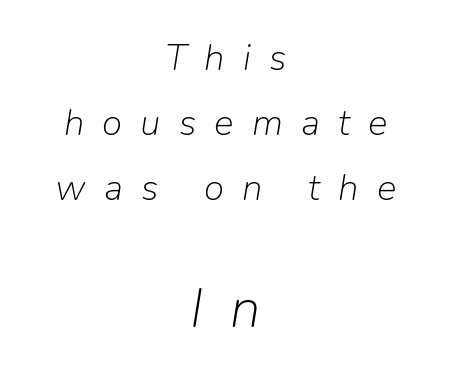
The image shows 55 px light type, italic (leaning right); set centered, line spacing 1.76x, unusually wide letter spacing (+0.49 em), not underlined; the second (bottom) block is 1.49x larger; low stroke contrast and a medium x-height.
